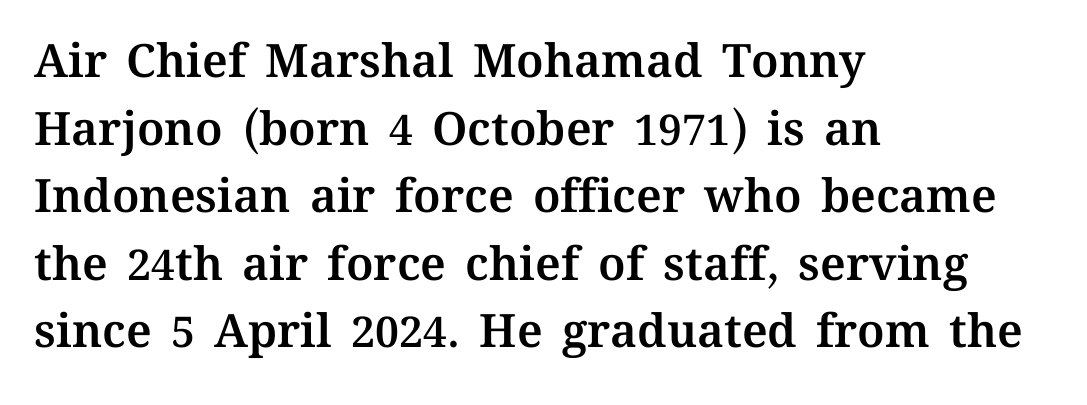
{"italic": "no", "width": "normal", "stroke_contrast": "medium", "x_height": "medium", "monospaced": "no", "underline": "no", "align": "left", "line_spacing": "normal", "line_spacing_ratio": 1.47, "letter_spacing": "normal", "letter_spacing_em": 0.0, "glyph_px": 46}
